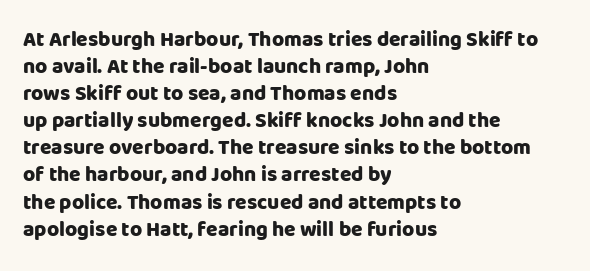
The image shows 21 px bold type, upright; set left-aligned, normal line spacing (1.29x), normal letter spacing, not underlined.
